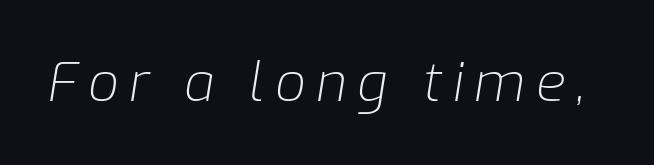
{"italic": "yes", "lean": "right", "slant_degrees": 9, "bold": "no", "weight": "light", "width": "normal", "stroke_contrast": "low", "x_height": "medium", "monospaced": "no", "underline": "no", "letter_spacing": "wide", "letter_spacing_em": 0.2, "glyph_px": 54}
